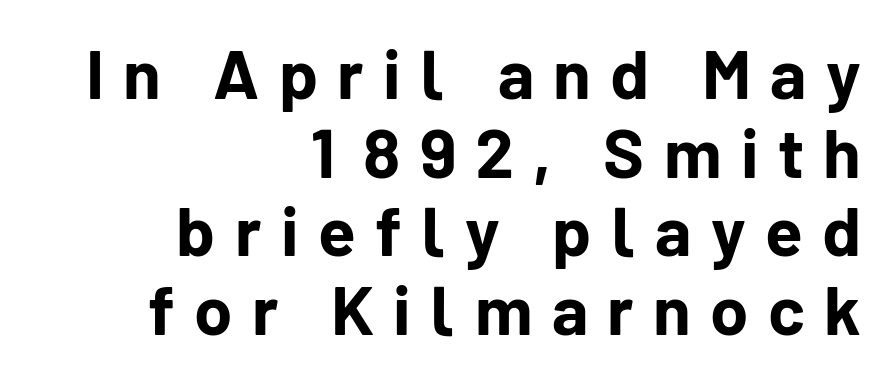
Q: Is the text bold? A: Yes.
Q: Is the text italic (slanted)? A: No, it is upright.
Q: Is the typeface a serif or a sans-serif typeface? A: Sans-serif.
Q: Is the text underlined? A: No.
Q: How is the paragraph aligned? A: Right-aligned.
Q: Is the spacing between letters normal or unusually wide? A: Unusually wide.
Q: Is the spacing between lines tight, normal or loose? A: Tight.
Q: Width (condensed, normal, or wide)? A: Normal.
Q: Stroke contrast? A: Low.
Q: x-height? A: Medium.
Q: Monospaced? A: No.
